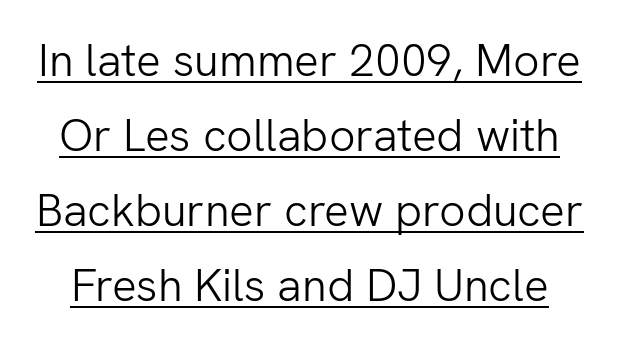
The image shows 46 px light sans-serif type, upright; set normal line spacing (1.63x), normal letter spacing, underlined; low stroke contrast and a medium x-height.
